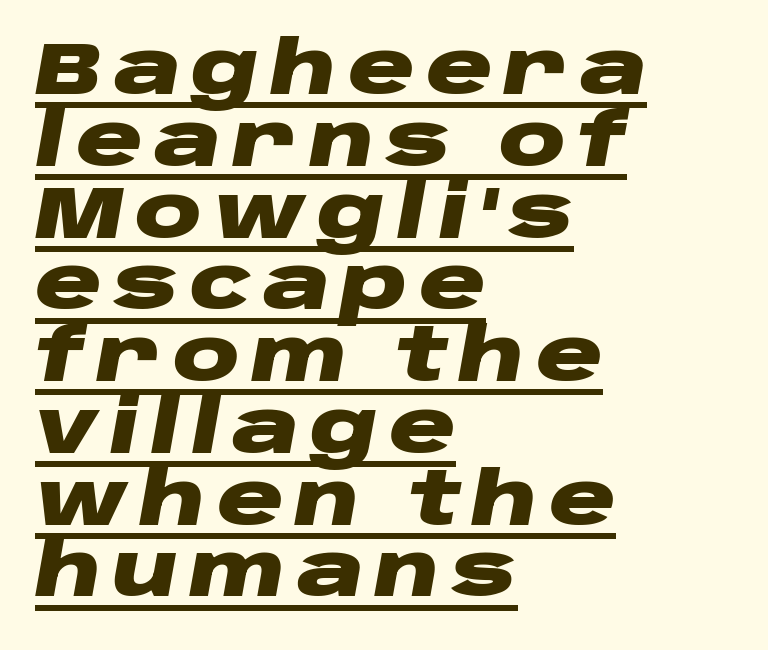
The image shows 74 px heavy, wide type, italic (leaning right); set left-aligned, tight line spacing (0.97x), underlined; low stroke contrast and a large x-height.
